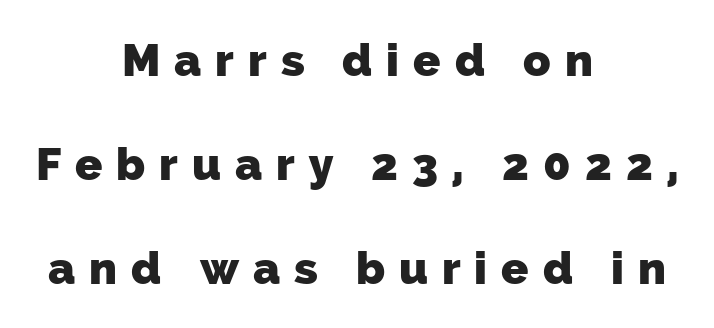
Q: Is the text bold? A: Yes.
Q: Is the typeface a serif or a sans-serif typeface? A: Sans-serif.
Q: Is the text underlined? A: No.
Q: How is the paragraph aligned? A: Centered.
Q: Is the spacing between letters normal or unusually wide? A: Unusually wide.
Q: Is the spacing between lines tight, normal or loose? A: Loose.
Q: Width (condensed, normal, or wide)? A: Normal.
Q: Stroke contrast? A: Low.
Q: x-height? A: Medium.
Q: Monospaced? A: No.
